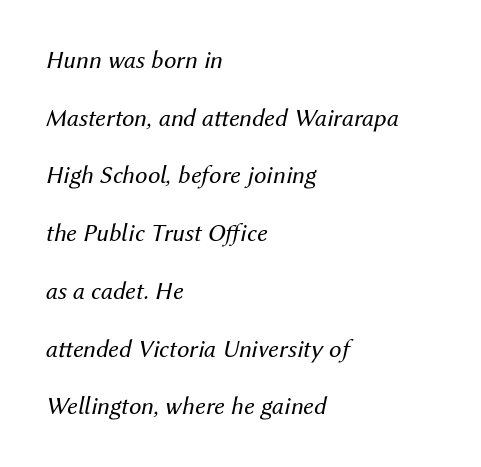
{"italic": "yes", "lean": "right", "slant_degrees": 12, "bold": "no", "underline": "no", "align": "left", "line_spacing": "loose", "line_spacing_ratio": 2.31, "letter_spacing": "normal", "letter_spacing_em": 0.0, "glyph_px": 25}
